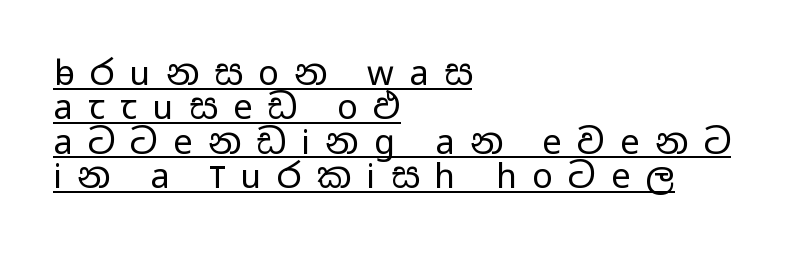
Q: Is the text bold? A: No.
Q: Is the text italic (slanted)? A: No, it is upright.
Q: Is the typeface a serif or a sans-serif typeface? A: Sans-serif.
Q: Is the text underlined? A: Yes.
Q: How is the paragraph aligned? A: Left-aligned.
Q: Is the spacing between letters normal or unusually wide? A: Unusually wide.
Q: Is the spacing between lines tight, normal or loose? A: Tight.
Q: Width (condensed, normal, or wide)? A: Wide.
Q: Stroke contrast? A: Low.
Q: x-height? A: Medium.
Q: Monospaced? A: No.
